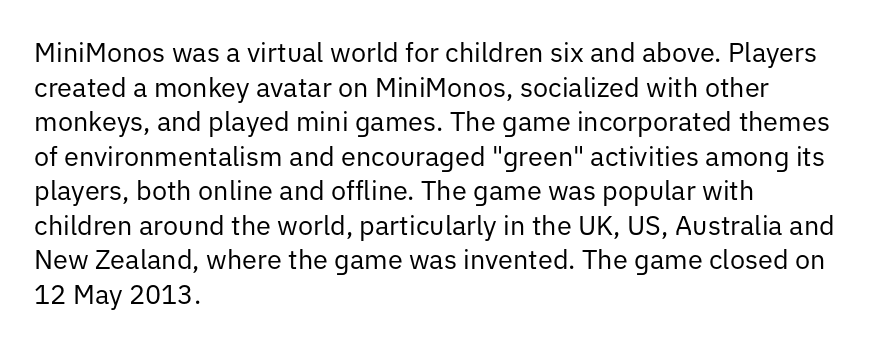
The image shows 27 px text type, upright; set left-aligned, normal line spacing (1.28x), normal letter spacing, not underlined.
